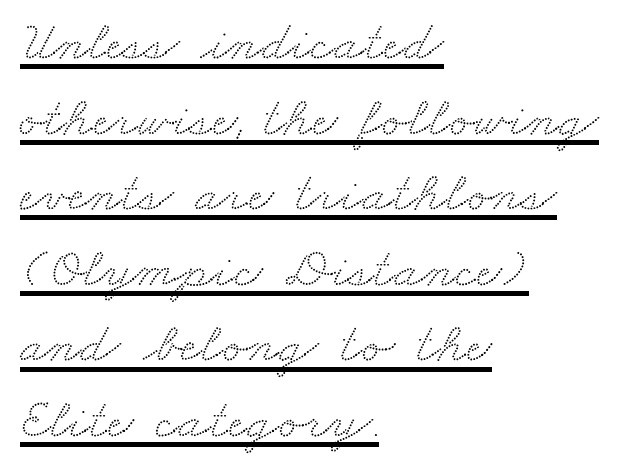
The image shows 56 px wide serif type; set left-aligned, normal line spacing (1.35x), normal letter spacing, underlined; medium stroke contrast and a small x-height.
